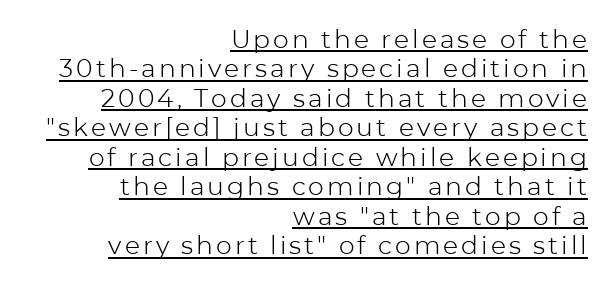
The ragged edge is on the left, which tells us the setting is flush right. Stem width sits at or under what a default text font uses. Do the letters lean? They stand straight. These characters rest on top of a visible drawn line.
